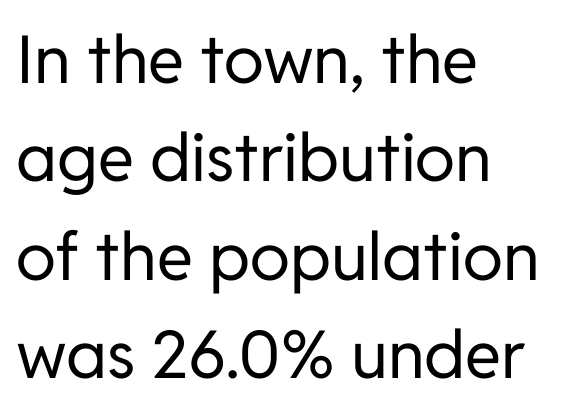
The image shows 66 px regular-weight sans-serif type, upright; set left-aligned, normal line spacing (1.49x), normal letter spacing, not underlined; low stroke contrast and a medium x-height.
